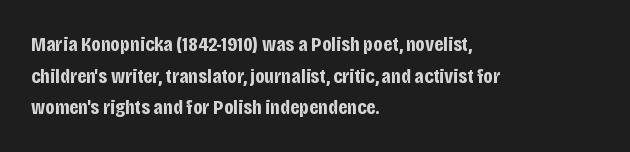
{"italic": "no", "bold": "yes", "underline": "no", "align": "left", "line_spacing": "normal", "line_spacing_ratio": 1.51, "letter_spacing": "normal", "letter_spacing_em": 0.0, "glyph_px": 21}
